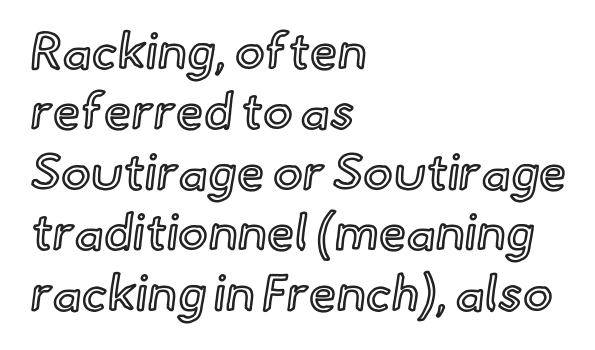
{"width": "normal", "x_height": "small", "monospaced": "no", "underline": "no", "align": "left", "line_spacing_ratio": 1.21, "letter_spacing": "normal", "letter_spacing_em": 0.0, "glyph_px": 50}
